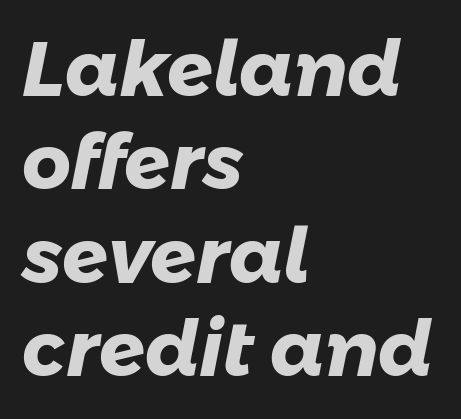
You could call the tracking neutral — neither tight nor loose. This sample has the flowing, uneven cadence of proportional lettering. No word sits above an underline. The passage is arranged the way most books set body copy — flush left. Heavy, bold letterforms. Check where the strokes stop: nothing finishes them off — pure sans.
